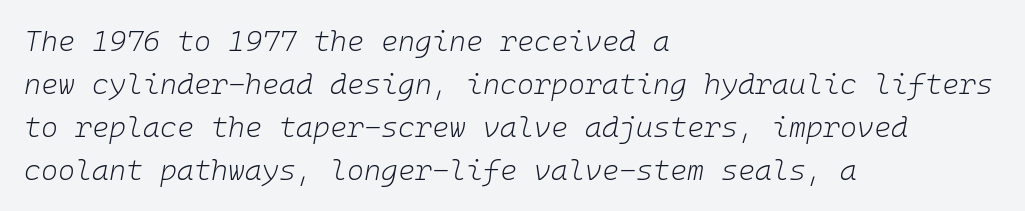
{"italic": "yes", "lean": "right", "slant_degrees": 10, "bold": "no", "weight": "light", "width": "normal", "stroke_contrast": "low", "x_height": "medium", "monospaced": "yes", "underline": "no", "align": "left", "line_spacing": "normal", "line_spacing_ratio": 1.48, "letter_spacing": "normal", "letter_spacing_em": 0.0, "glyph_px": 29}
